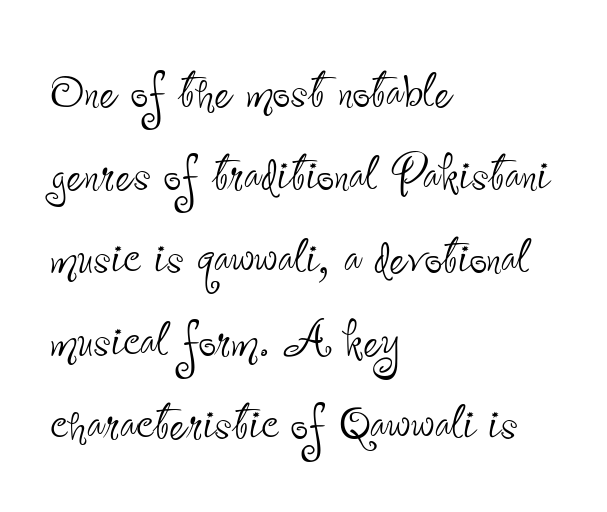
The image shows 62 px thin, condensed sans-serif type; set left-aligned, normal line spacing (1.34x), normal letter spacing, not underlined; low stroke contrast and a small x-height.
